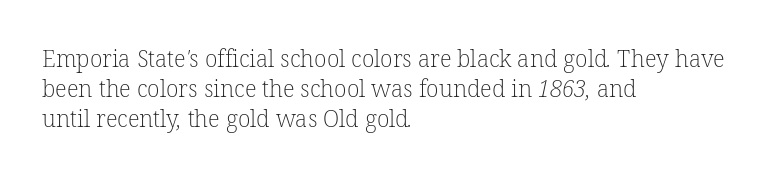
The face used here is rendered with its standard letterfit. Underline: absent. Line beginnings align vertically; line endings do not. Unbolded letterforms with no extra heft. Line spacing here is normal.
